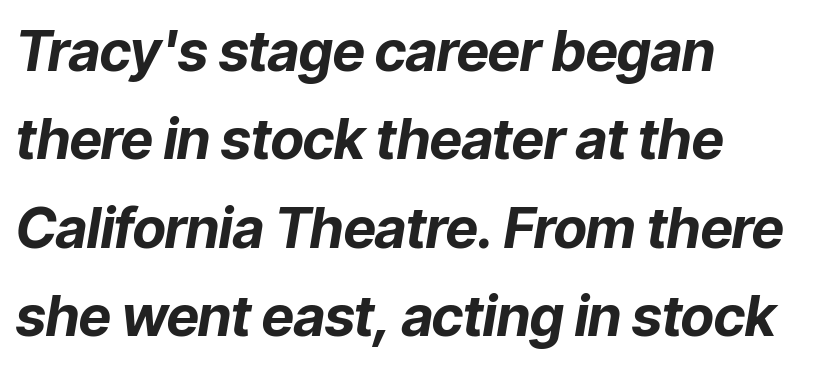
Q: Is the text bold? A: Yes.
Q: Is the text italic (slanted)? A: Yes, it leans right by about 9 degrees.
Q: Is the text underlined? A: No.
Q: How is the paragraph aligned? A: Left-aligned.
Q: Is the spacing between letters normal or unusually wide? A: Normal.
Q: Is the spacing between lines tight, normal or loose? A: Normal.
Q: Width (condensed, normal, or wide)? A: Normal.
Q: Stroke contrast? A: Low.
Q: x-height? A: Medium.
Q: Monospaced? A: No.
